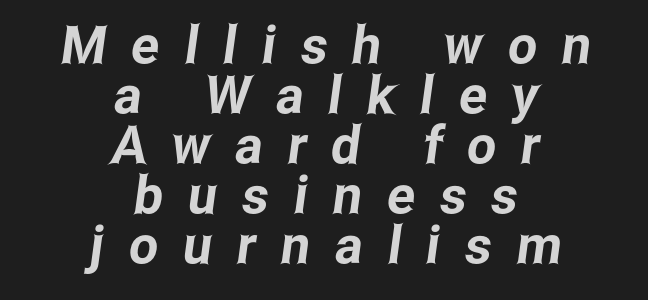
Regarding leading, the lines here are crowded together. The rendering uses natural spacing where letterforms have individual widths. Check where the strokes stop: nothing finishes them off — pure sans. Horizontal alignment here is central, giving a formal, balanced look. A clean baseline with only descenders dipping below it.
